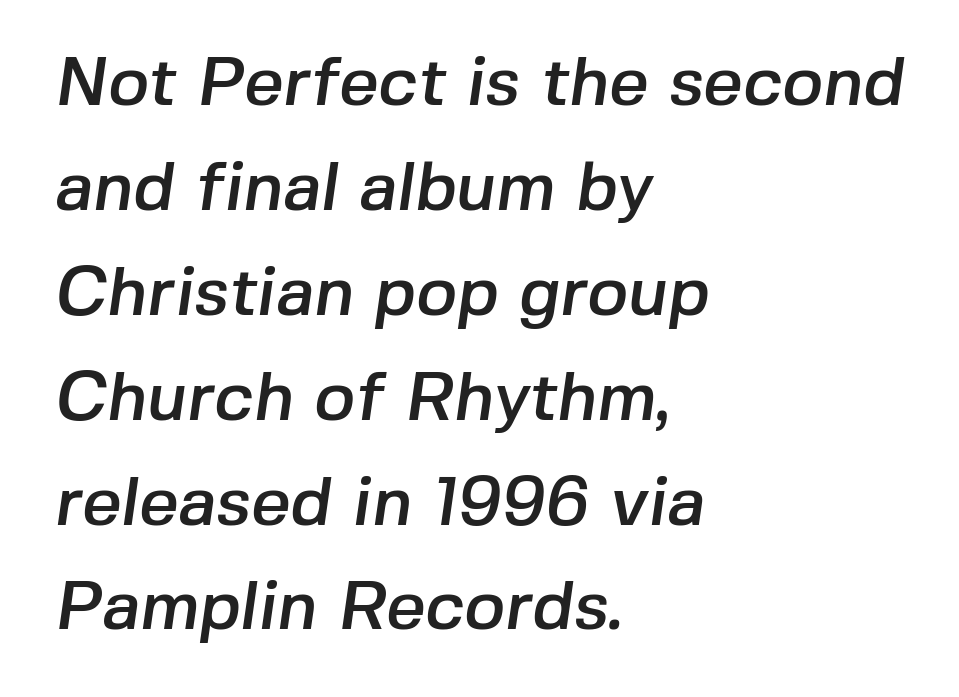
The letters sit at their default tracking, neither squeezed nor spread. Letterform terminals end flat and unadorned throughout the passage. Words float on clear page, feet unadorned. Note the varied advance widths — an 'i' is clearly narrower than an 'm'. Layout note: lines flush left. The block of text has a typical density, with ordinary space between rows.
